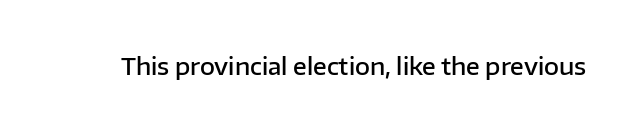
No extra tracking has been applied to these lines. The area under the type is left untouched. Weight: semibold (demi). If you drew a line through each stem, it would be perfectly vertical.
